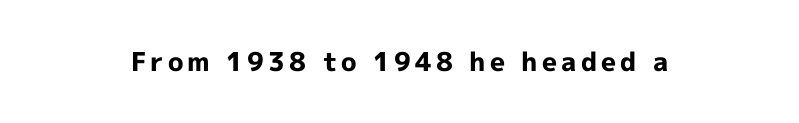
{"italic": "no", "bold": "yes", "underline": "no", "glyph_px": 26}
